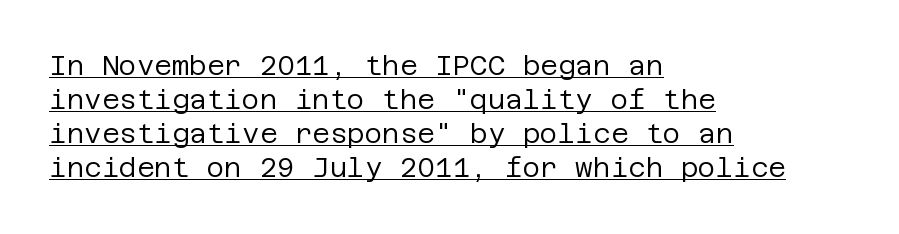
A rule runs beneath these lines of type. These lines sit exactly where default settings would place them. This rendering leaves character spacing at its baseline value. The specimen reads as upright at a glance.
